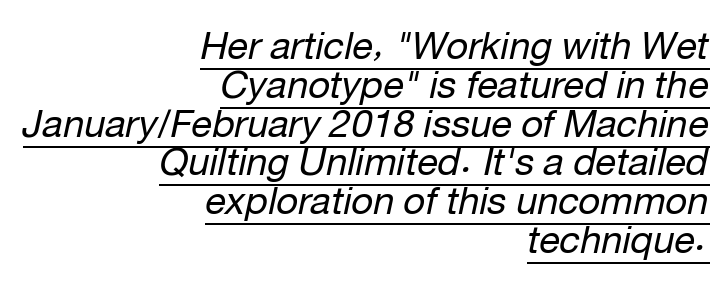
{"italic": "yes", "lean": "right", "slant_degrees": 12, "bold": "no", "weight": "regular", "width": "normal", "stroke_contrast": "low", "x_height": "medium", "monospaced": "no", "underline": "yes", "align": "right", "line_spacing": "tight", "line_spacing_ratio": 1.02, "letter_spacing": "normal", "letter_spacing_em": 0.0, "glyph_px": 38}
